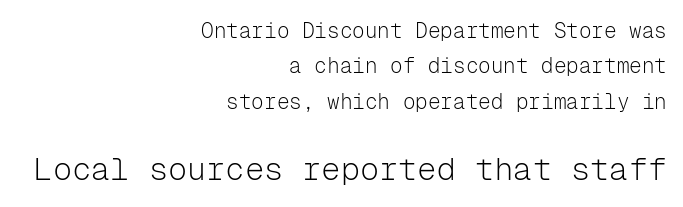
Nothing heavy about these letters — not bold at all. You could call the tracking neutral — neither tight nor loose. The lines in this sample share a right terminus and differ only in where they begin. The face used here is monospaced, like something from a code editor.
